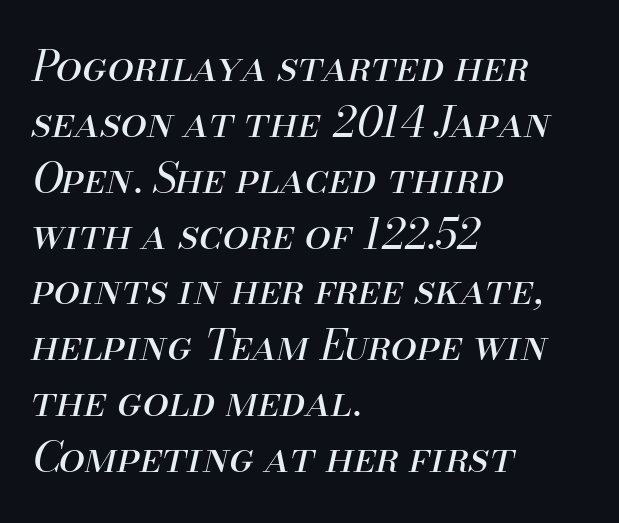
Q: Is the text bold? A: No.
Q: Is the text italic (slanted)? A: Yes, it leans right by about 13 degrees.
Q: Is the text underlined? A: No.
Q: How is the paragraph aligned? A: Left-aligned.
Q: Is the spacing between letters normal or unusually wide? A: Normal.
Q: Is the spacing between lines tight, normal or loose? A: Normal.
Q: Width (condensed, normal, or wide)? A: Normal.
Q: Stroke contrast? A: Medium.
Q: x-height? A: Small.
Q: Monospaced? A: No.
